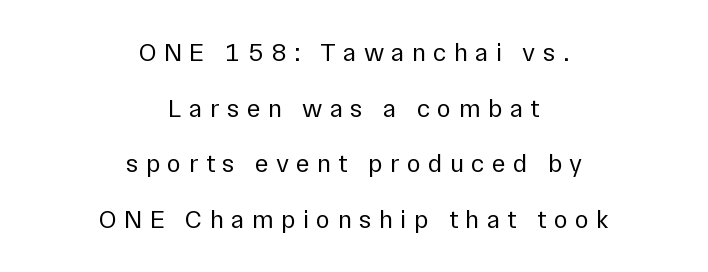
{"italic": "no", "bold": "no", "underline": "no", "align": "center", "line_spacing": "loose", "line_spacing_ratio": 2.14, "letter_spacing": "wide", "letter_spacing_em": 0.28, "glyph_px": 26}
